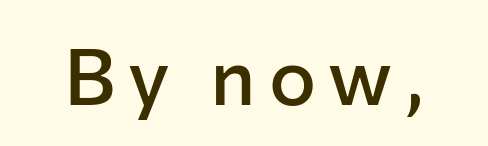
Q: Is the text bold? A: Semi-bold.
Q: Is the text italic (slanted)? A: No, it is upright.
Q: Is the typeface a serif or a sans-serif typeface? A: Sans-serif.
Q: Is the text underlined? A: No.
Q: Width (condensed, normal, or wide)? A: Normal.
Q: Stroke contrast? A: Low.
Q: x-height? A: Medium.
Q: Monospaced? A: No.
